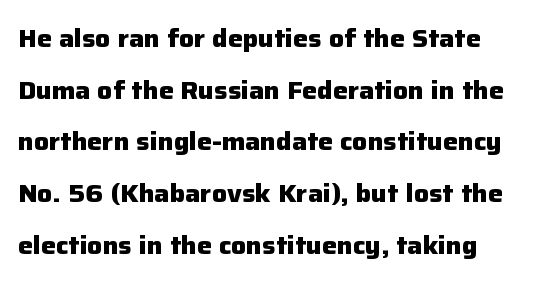
Q: Is the text bold? A: Yes.
Q: Is the text italic (slanted)? A: No, it is upright.
Q: Is the text underlined? A: No.
Q: Is the spacing between letters normal or unusually wide? A: Normal.
Q: Is the spacing between lines tight, normal or loose? A: Loose.
